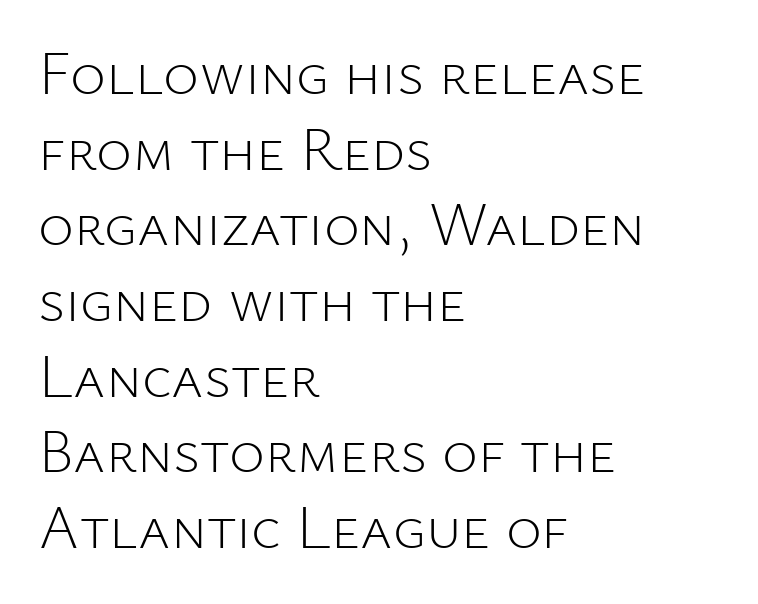
The typeface has the unassuming heft of standard copy or less. This rendering leaves character spacing at its baseline value. These lines stack with their left ends in a neat column. Serifs: no, the terminals of the letterforms are clean. A bare baseline throughout the passage. Is there any slant? The stems are plumb.
